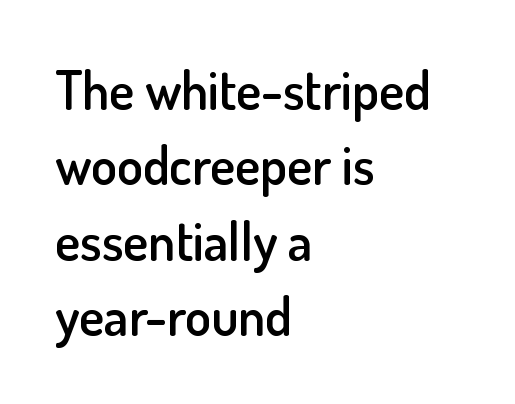
The image shows 53 px semibold sans-serif type, upright; set left-aligned, normal line spacing (1.42x), normal letter spacing, not underlined; low stroke contrast and a small x-height.
